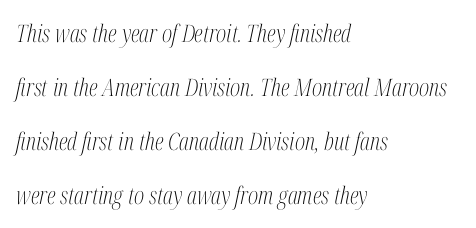
Casual observation: everything's shoved over to the left. These glyphs show unthickened strokes, regular width or finer. Beneath every word, the page is bare. How are the letters spaced? Ordinarily, with no added tracking. The vertical gap from one line to the next is large. Italic: yes, the glyphs are oblique.
